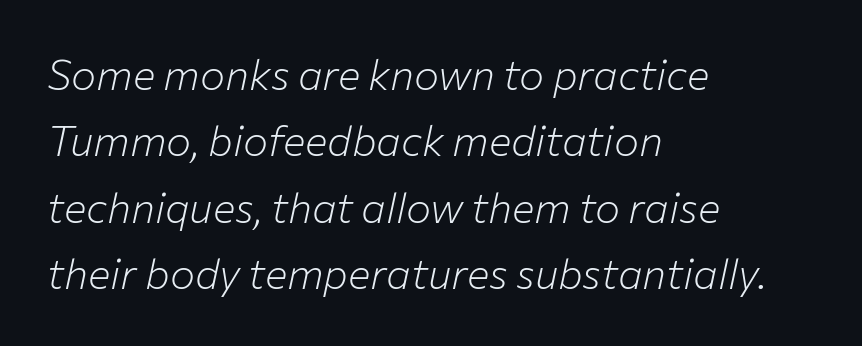
The image shows 42 px light type, italic (leaning right); set left-aligned, normal line spacing (1.58x), normal letter spacing, not underlined; low stroke contrast and a medium x-height.
